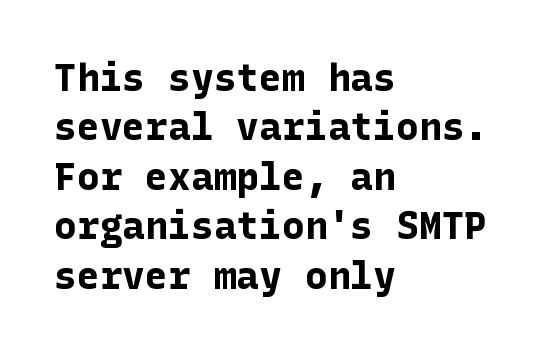
What stands out about the letter spacing? Nothing — it is the standard amount. The sample has been set heavy, in full bold. If you drew a line through each stem, it would be perfectly vertical. A student would call this left alignment; a typographer would say flush left, rag right. The leading is moderate, giving the passage an even texture. Underlining? Definitely not there.
